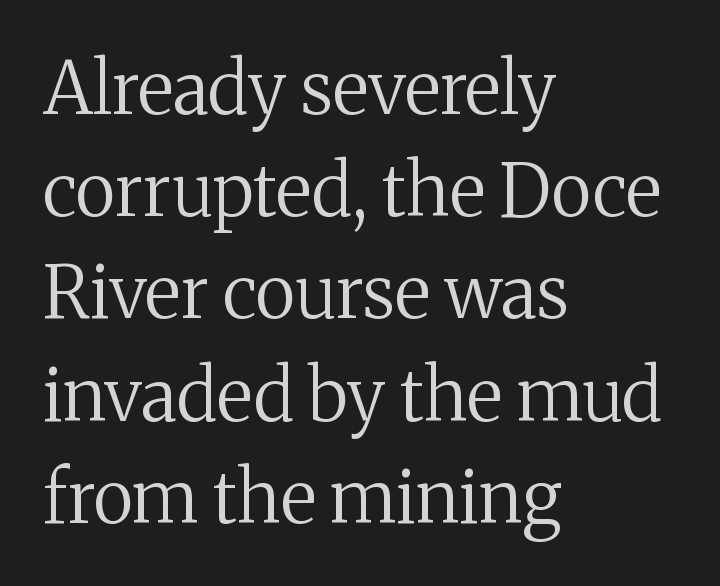
{"serif": "yes", "italic": "no", "bold": "no", "weight": "regular", "width": "normal", "stroke_contrast": "medium", "x_height": "medium", "monospaced": "no", "underline": "no", "align": "left", "line_spacing": "normal", "line_spacing_ratio": 1.42, "letter_spacing": "normal", "letter_spacing_em": 0.0, "glyph_px": 72}
